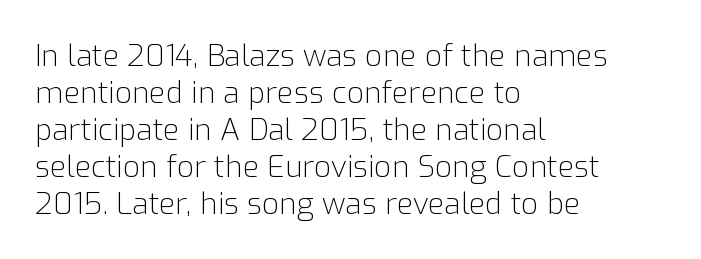
Q: Is the text bold? A: No.
Q: Is the text italic (slanted)? A: No, it is upright.
Q: Is the typeface a serif or a sans-serif typeface? A: Sans-serif.
Q: Is the text underlined? A: No.
Q: How is the paragraph aligned? A: Left-aligned.
Q: Is the spacing between letters normal or unusually wide? A: Normal.
Q: Width (condensed, normal, or wide)? A: Normal.
Q: Stroke contrast? A: Low.
Q: x-height? A: Medium.
Q: Monospaced? A: No.
